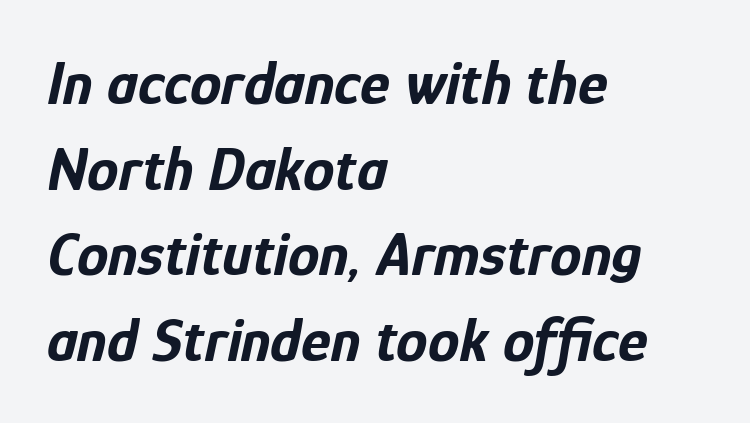
Q: Is the text bold? A: Yes.
Q: Is the text italic (slanted)? A: Yes, it leans right by about 12 degrees.
Q: Is the text underlined? A: No.
Q: How is the paragraph aligned? A: Left-aligned.
Q: Is the spacing between letters normal or unusually wide? A: Normal.
Q: Is the spacing between lines tight, normal or loose? A: Normal.
Q: Width (condensed, normal, or wide)? A: Condensed.
Q: Stroke contrast? A: Low.
Q: x-height? A: Medium.
Q: Monospaced? A: No.
